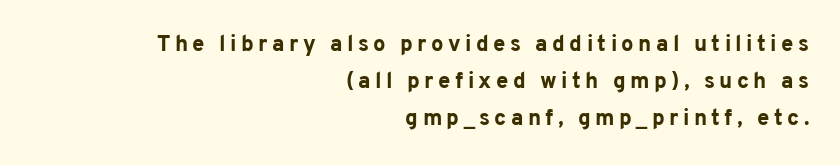
Q: Is the text bold? A: Yes.
Q: Is the text italic (slanted)? A: No, it is upright.
Q: Is the text underlined? A: No.
Q: How is the paragraph aligned? A: Right-aligned.
Q: Is the spacing between letters normal or unusually wide? A: Unusually wide.
Q: Is the spacing between lines tight, normal or loose? A: Normal.
